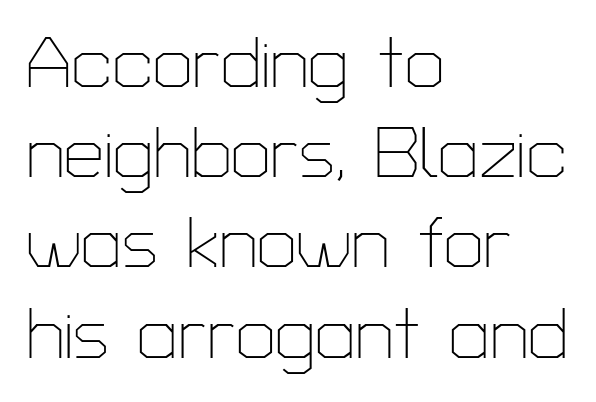
The image shows 71 px thin sans-serif type, upright; set left-aligned, normal line spacing (1.27x), normal letter spacing, not underlined; low stroke contrast and a medium x-height.
